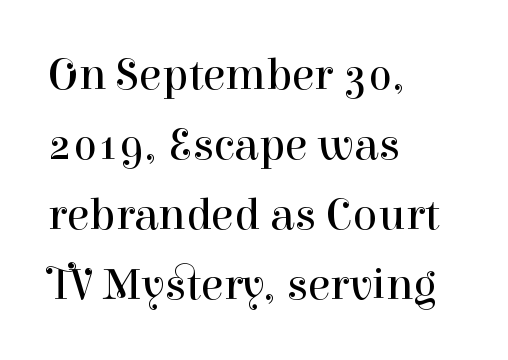
The image shows 46 px regular-weight serif type, upright; set left-aligned, normal line spacing (1.52x), normal letter spacing, not underlined; high stroke contrast and a medium x-height.
